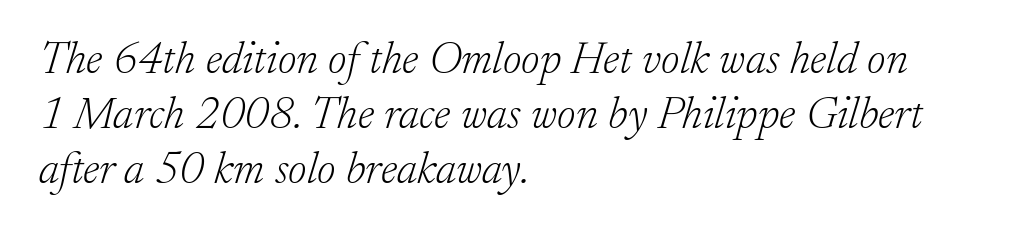
This sample uses plain, unmodified letter spacing. You could not count columns in this text — the font is proportionally spaced. Notice how the passage keeps a crisp vertical edge on the left only. To sum up the face: it has serifs.
